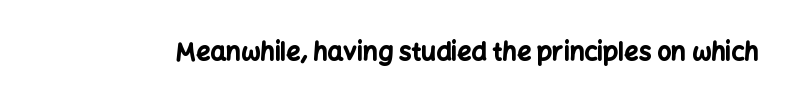
Q: Is the text bold? A: Yes.
Q: Is the text italic (slanted)? A: No, it is upright.
Q: Is the text underlined? A: No.
Q: Is the spacing between letters normal or unusually wide? A: Normal.
